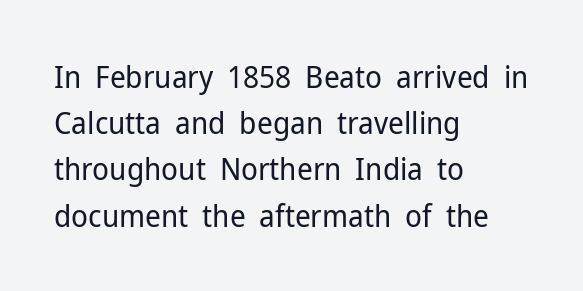
If you drew a line through each stem, it would be perfectly vertical. Check under the words: just untouched page. You could not count columns in this text — the font is proportionally spaced. Baseline-to-baseline distance is the conventional proportion of letter height. The line texture is even and compact thanks to regular tracking.
